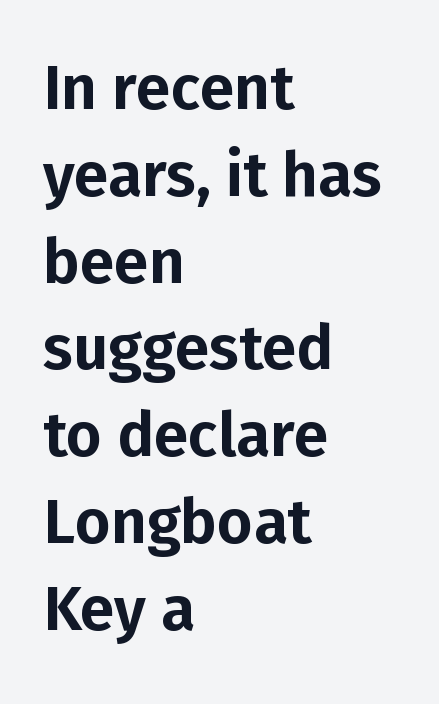
{"serif": "no", "italic": "no", "width": "normal", "stroke_contrast": "low", "x_height": "medium", "monospaced": "no", "underline": "no", "align": "left", "line_spacing": "normal", "line_spacing_ratio": 1.4, "letter_spacing": "normal", "letter_spacing_em": 0.0, "glyph_px": 62}
